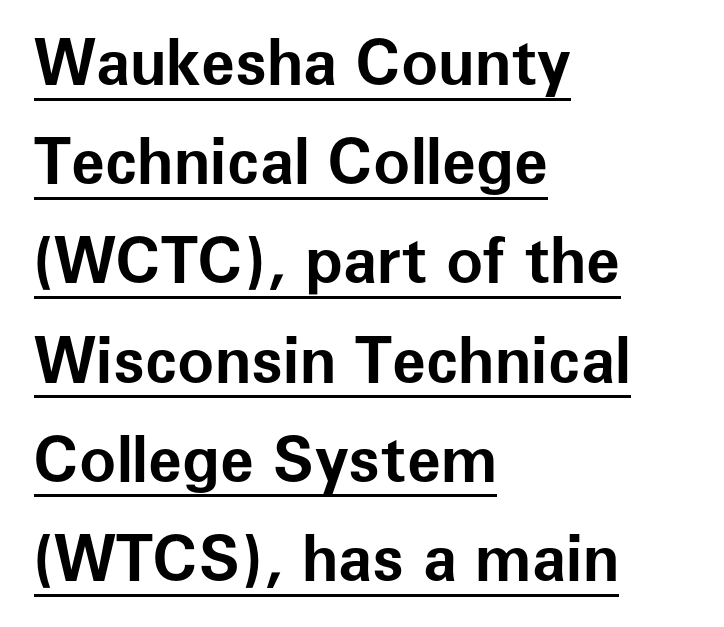
Visually the block forms a straight wall on the left and a jagged coastline on the right. The rendering uses natural spacing where letterforms have individual widths. Ordinary non-slanted type is in use. Students, observe the line beneath the letters — that is underlining. Summary of vertical rhythm: regular, with standard interline spacing. Nobody touched the tracking dial on this one.
